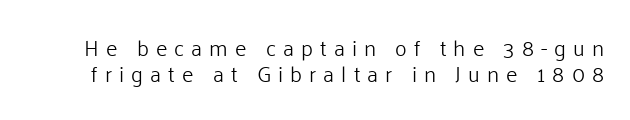
{"italic": "no", "bold": "no", "underline": "no", "line_spacing_ratio": 1.19, "letter_spacing": "wide", "letter_spacing_em": 0.32, "glyph_px": 22}
